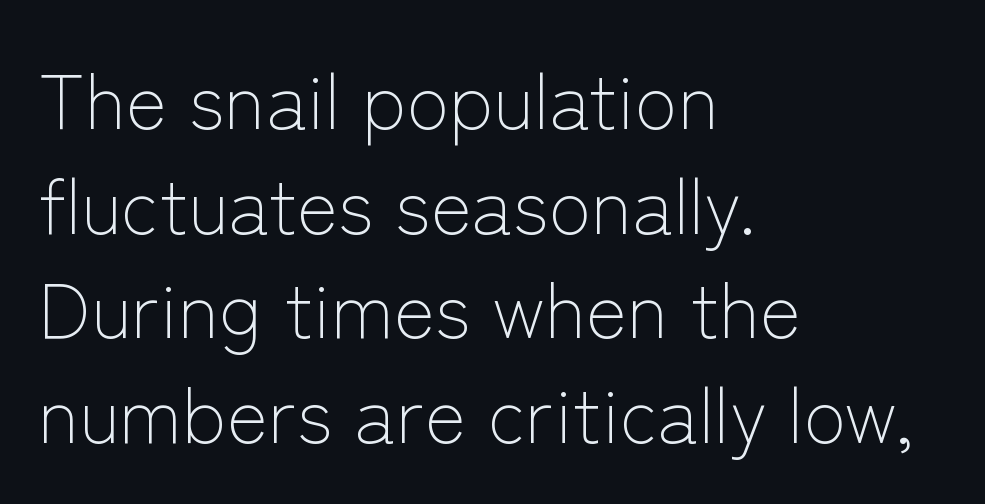
The image shows 78 px light sans-serif type, upright; set left-aligned, normal line spacing (1.34x), normal letter spacing, not underlined; low stroke contrast and a medium x-height.
